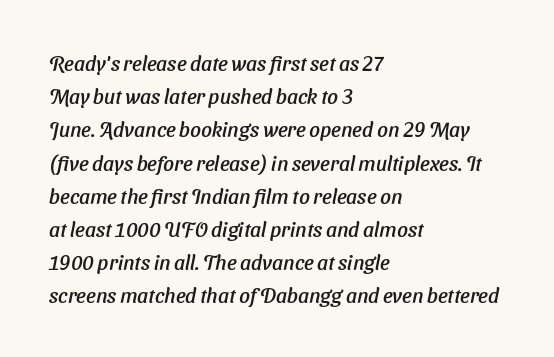
The image shows 21 px text type, italic (leaning right); set left-aligned, normal line spacing (1.58x), normal letter spacing, not underlined.
